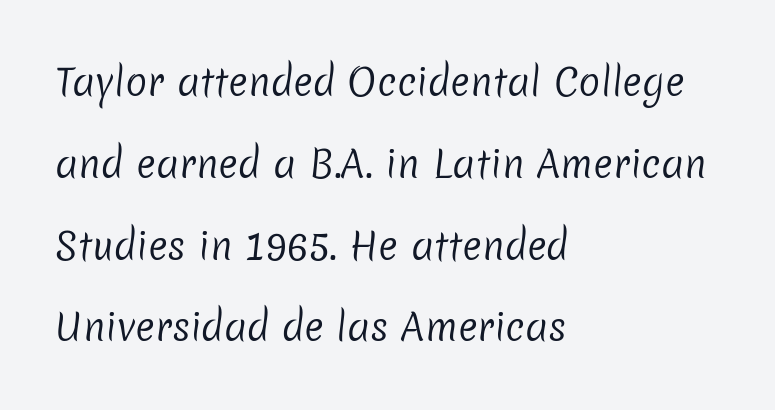
The image shows 37 px regular-weight sans-serif type; set left-aligned, loose line spacing (2.21x), normal letter spacing, not underlined; low stroke contrast and a medium x-height.
